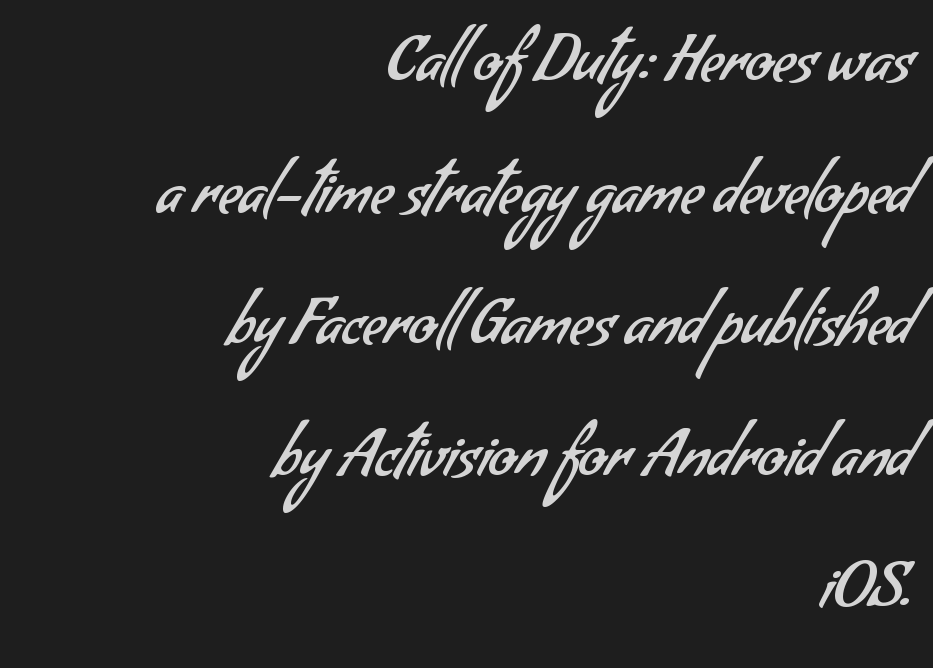
The string is rendered with underlining switched off. A typesetter would call this proportional, since set widths differ per character. Standard letterfit; no display-style spreading of the glyphs. The compositor pushed each line to the right boundary. A typesetter would call this leading open, well beyond the default.
